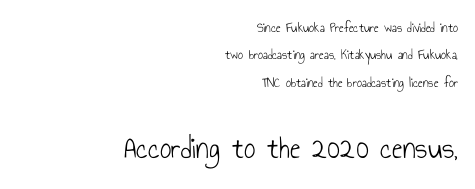
Size hierarchy here favors the trailing block over the leading one. Tall strokes in this sample are plumb rather than angled. Unlike a traditional serif, this face leaves its strokes unadorned. Horizontally, the lines are justified to the trailing edge only.
